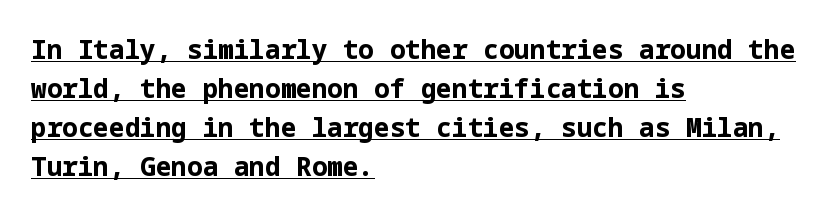
The image shows 26 px bold type, upright; set left-aligned, normal line spacing (1.5x), normal letter spacing, underlined.
